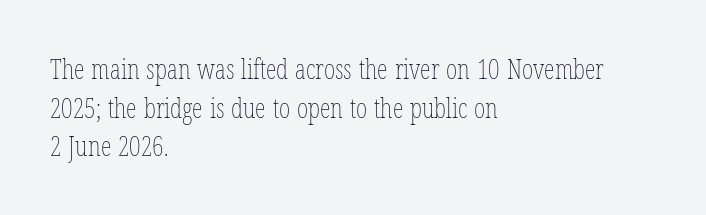
{"italic": "no", "bold": "no", "underline": "no", "align": "left", "line_spacing": "normal", "line_spacing_ratio": 1.43, "letter_spacing": "normal", "letter_spacing_em": 0.0, "glyph_px": 27}
